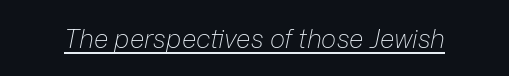
The image shows 26 px text type, italic (leaning right); set normal letter spacing, underlined.
